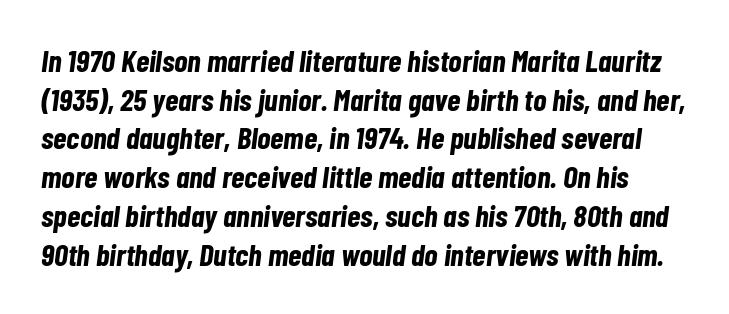
{"italic": "yes", "lean": "right", "slant_degrees": 7, "bold": "yes", "weight": "bold", "width": "condensed", "stroke_contrast": "low", "x_height": "medium", "monospaced": "no", "underline": "no", "line_spacing": "normal", "line_spacing_ratio": 1.25, "letter_spacing": "normal", "letter_spacing_em": 0.0, "glyph_px": 31}
